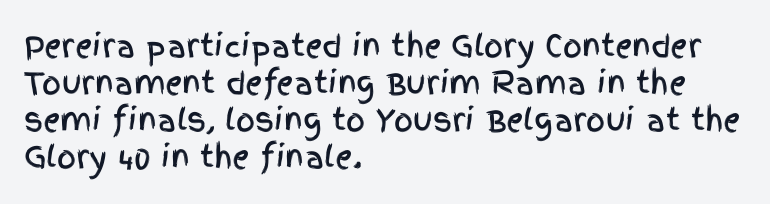
Note the varied advance widths — an 'i' is clearly narrower than an 'm'. Honestly, there is no underline to notice here at all. Notice how the stems are strictly vertical — no italics here. These lines are composed in type without serifs.
